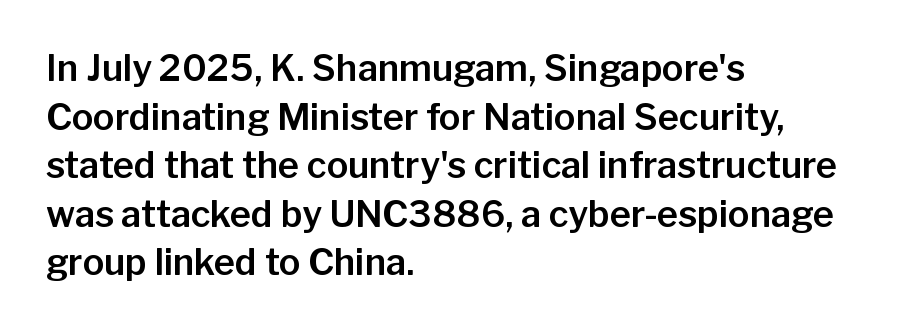
Left-aligned paragraph, ragged on the right. This is the regular roman posture of the typeface. Underlining? Definitely not there. The type is set solid horizontally, with unmodified tracking. Letterform terminals end flat and unadorned throughout the passage. Each letter keeps its own natural width here, so spacing adapts to shape.
